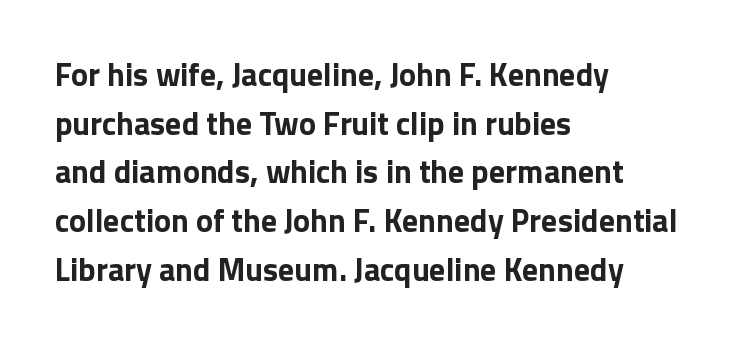
Q: Is the text bold? A: Yes.
Q: Is the text italic (slanted)? A: No, it is upright.
Q: Is the typeface a serif or a sans-serif typeface? A: Sans-serif.
Q: Is the text underlined? A: No.
Q: How is the paragraph aligned? A: Left-aligned.
Q: Is the spacing between letters normal or unusually wide? A: Normal.
Q: Is the spacing between lines tight, normal or loose? A: Normal.
Q: Width (condensed, normal, or wide)? A: Normal.
Q: Stroke contrast? A: Low.
Q: x-height? A: Medium.
Q: Monospaced? A: No.
